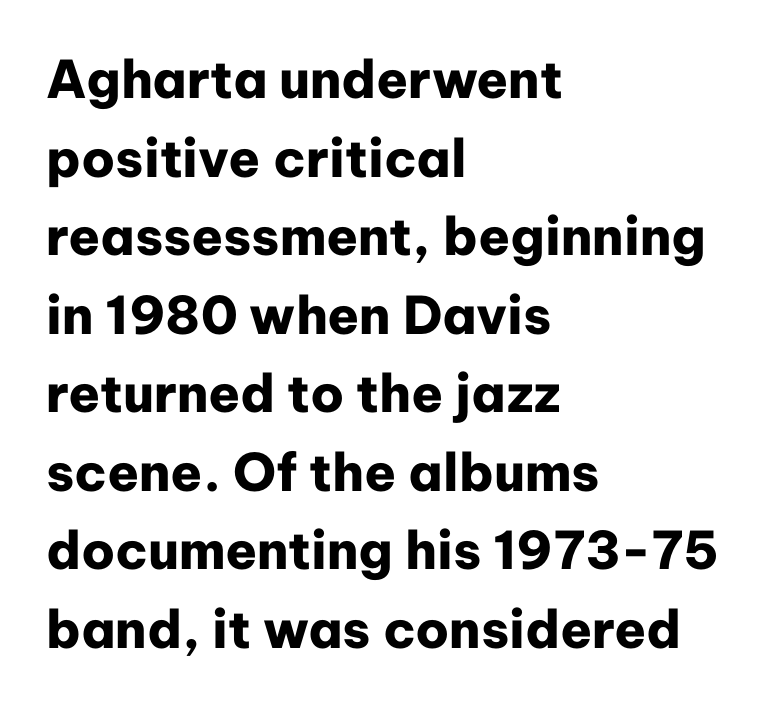
Q: Is the text bold? A: Yes.
Q: Is the text italic (slanted)? A: No, it is upright.
Q: Is the typeface a serif or a sans-serif typeface? A: Sans-serif.
Q: Is the text underlined? A: No.
Q: How is the paragraph aligned? A: Left-aligned.
Q: Is the spacing between letters normal or unusually wide? A: Normal.
Q: Is the spacing between lines tight, normal or loose? A: Normal.
Q: Width (condensed, normal, or wide)? A: Normal.
Q: Stroke contrast? A: Low.
Q: x-height? A: Medium.
Q: Monospaced? A: No.
